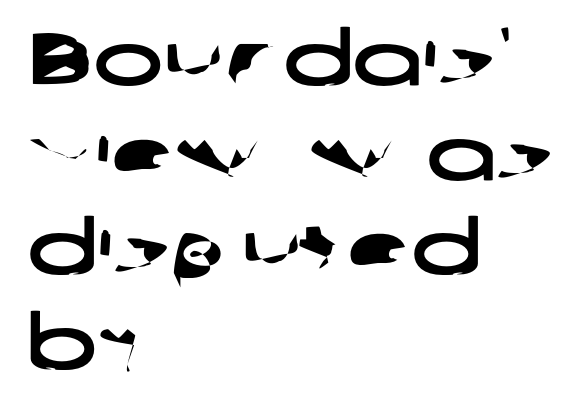
The zone under the glyphs is completely vacant. Spacing verdict: proportional, widths tailored to each character. Nobody touched the tracking dial on this one. Vertically, the passage feels balanced, rows spaced as you'd expect. The type family on display is of the sans-serif kind.
